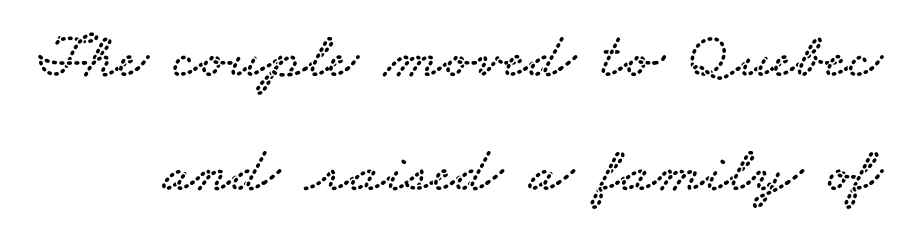
Q: Is the typeface a serif or a sans-serif typeface? A: Serif.
Q: Is the text underlined? A: No.
Q: Is the spacing between letters normal or unusually wide? A: Normal.
Q: Width (condensed, normal, or wide)? A: Wide.
Q: Stroke contrast? A: Low.
Q: x-height? A: Small.
Q: Monospaced? A: No.
